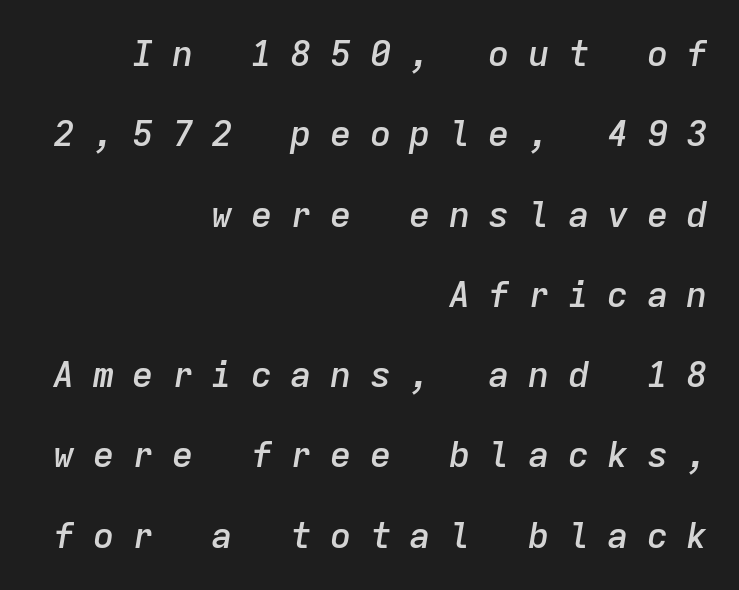
{"italic": "yes", "lean": "right", "slant_degrees": 9, "bold": "semi", "weight": "semibold", "width": "normal", "stroke_contrast": "low", "x_height": "medium", "monospaced": "yes", "underline": "no", "align": "right", "line_spacing": "loose", "line_spacing_ratio": 2.23, "letter_spacing": "wide", "letter_spacing_em": 0.5, "glyph_px": 36}
